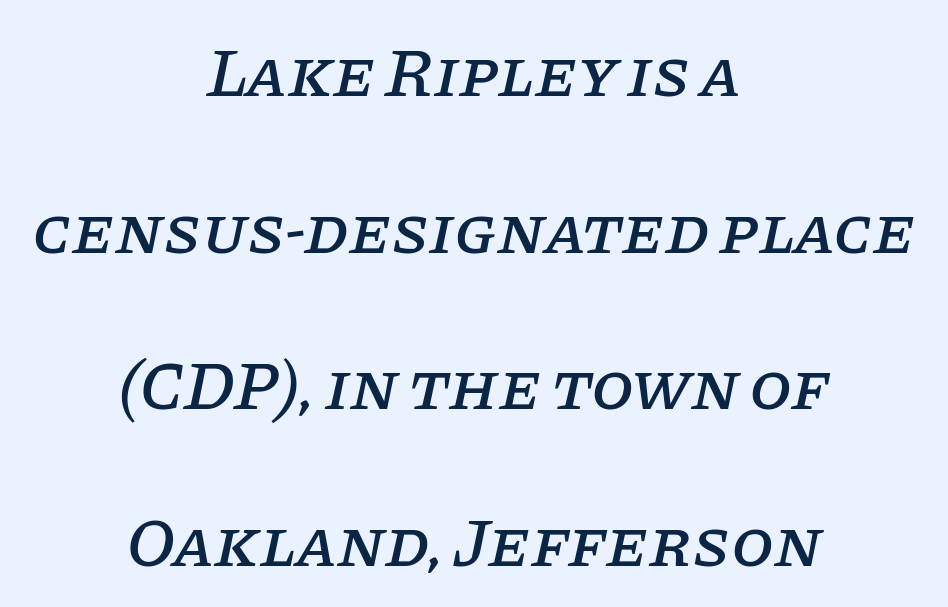
The image shows 69 px serif type, italic (leaning right); set centered, loose line spacing (2.27x), normal letter spacing, not underlined; low stroke contrast and a large x-height.
